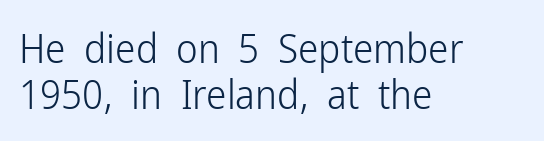
Q: Is the text bold? A: No.
Q: Is the text italic (slanted)? A: No, it is upright.
Q: Is the typeface a serif or a sans-serif typeface? A: Sans-serif.
Q: Is the text underlined? A: No.
Q: How is the paragraph aligned? A: Left-aligned.
Q: Is the spacing between letters normal or unusually wide? A: Normal.
Q: Is the spacing between lines tight, normal or loose? A: Tight.
Q: Width (condensed, normal, or wide)? A: Condensed.
Q: Stroke contrast? A: Low.
Q: x-height? A: Medium.
Q: Monospaced? A: No.
